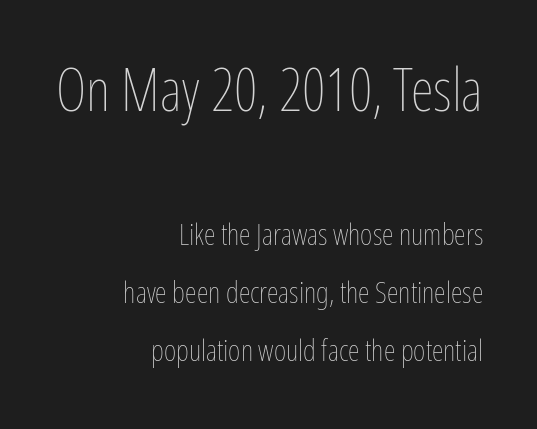
The image shows 59 px thin, condensed type, upright; set right-aligned, loose line spacing (1.94x), normal letter spacing, not underlined; the first (top) block is 1.97x larger; low stroke contrast and a medium x-height.
